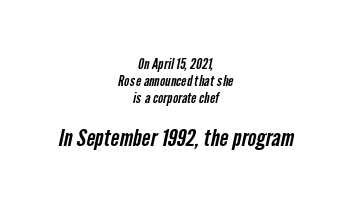
{"underline": "no", "align": "center", "line_spacing_ratio": 1.2, "letter_spacing": "normal", "letter_spacing_em": 0.0, "larger_block": "second", "size_ratio": 1.64, "glyph_px": 23}
